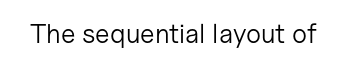
Has an underline been added? It has not. The type is set solid horizontally, with unmodified tracking. The characters are drawn with everyday or finer stroke widths. Every character sits straight up, as roman type does.
